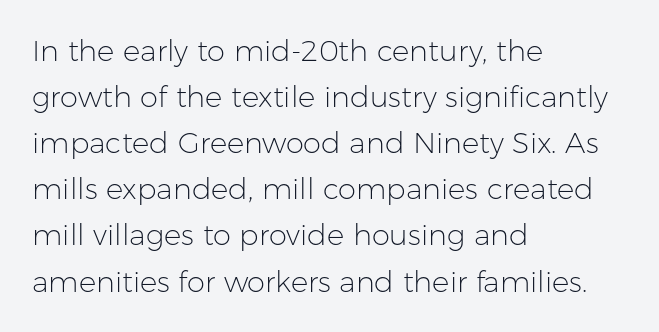
The image shows 29 px light sans-serif type, upright; set left-aligned, normal line spacing (1.59x), normal letter spacing, not underlined; low stroke contrast and a medium x-height.
